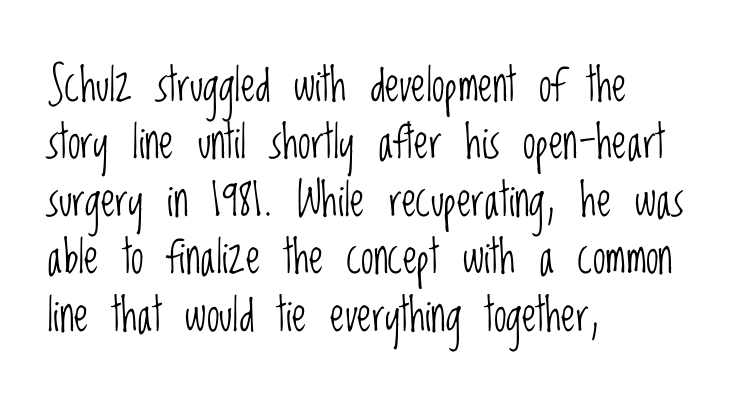
Q: Is the text bold? A: No.
Q: Is the text italic (slanted)? A: No, it is upright.
Q: Is the typeface a serif or a sans-serif typeface? A: Sans-serif.
Q: Is the text underlined? A: No.
Q: How is the paragraph aligned? A: Left-aligned.
Q: Is the spacing between letters normal or unusually wide? A: Normal.
Q: Is the spacing between lines tight, normal or loose? A: Normal.
Q: Width (condensed, normal, or wide)? A: Condensed.
Q: Stroke contrast? A: Low.
Q: x-height? A: Large.
Q: Monospaced? A: No.
